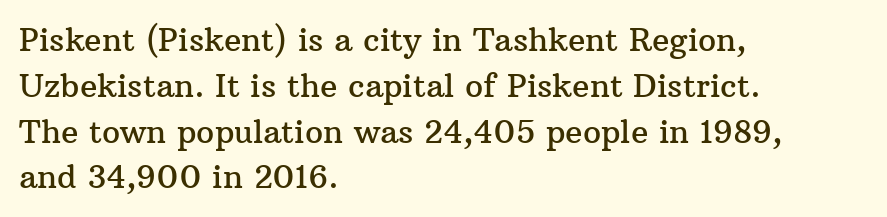
{"serif": "yes", "italic": "no", "width": "normal", "stroke_contrast": "medium", "x_height": "medium", "monospaced": "no", "underline": "no", "align": "left", "line_spacing": "normal", "line_spacing_ratio": 1.43, "letter_spacing": "normal", "letter_spacing_em": 0.0, "glyph_px": 32}
